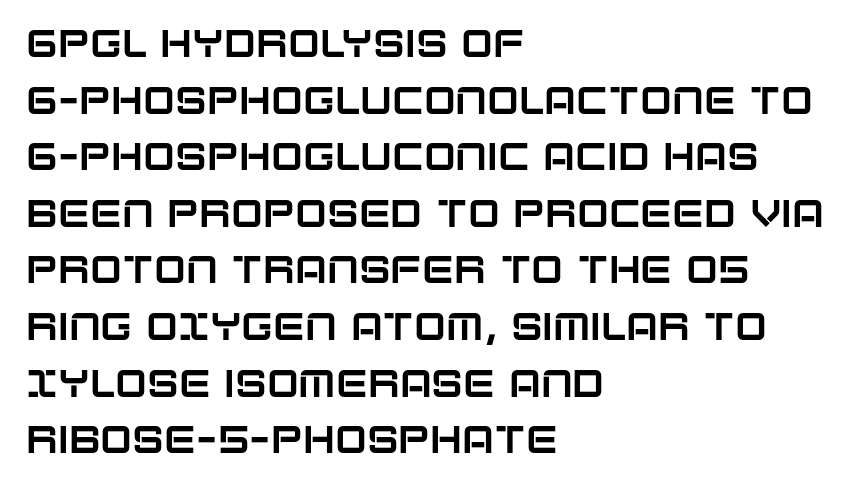
{"serif": "no", "italic": "no", "width": "normal", "stroke_contrast": "low", "x_height": "large", "monospaced": "no", "underline": "no", "align": "left", "line_spacing": "normal", "line_spacing_ratio": 1.49, "letter_spacing": "normal", "letter_spacing_em": 0.0, "glyph_px": 38}
